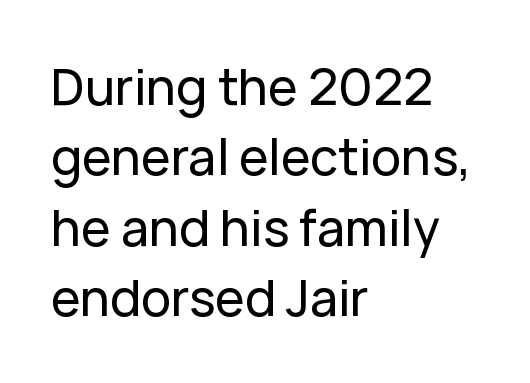
The image shows 50 px sans-serif type, upright; set left-aligned, normal line spacing (1.41x), normal letter spacing, not underlined; low stroke contrast and a medium x-height.
